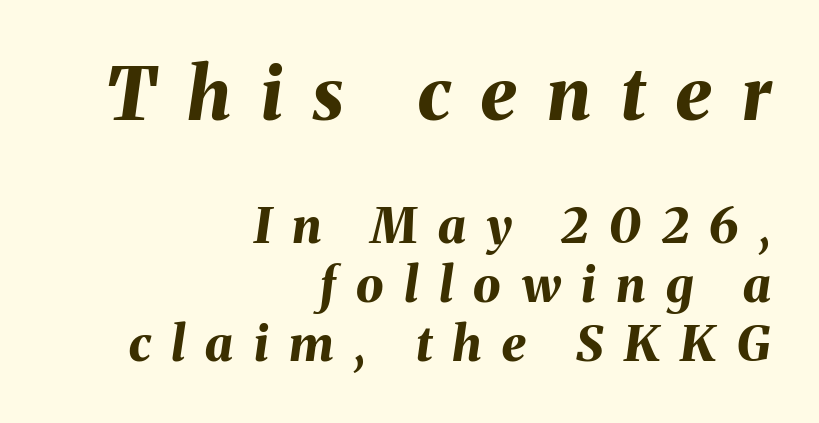
The image shows 73 px bold type, italic (leaning right); set right-aligned, line spacing 1.2x, unusually wide letter spacing (+0.42 em), not underlined; the first (top) block is 1.49x larger; medium stroke contrast and a medium x-height.
